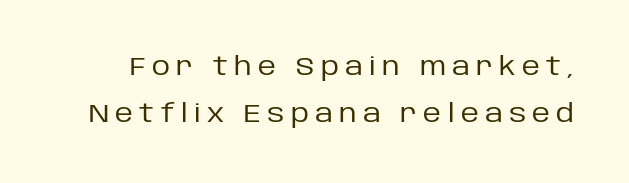
Q: Is the text bold? A: No.
Q: Is the text italic (slanted)? A: No, it is upright.
Q: Is the text underlined? A: No.
Q: Is the spacing between letters normal or unusually wide? A: Unusually wide.
